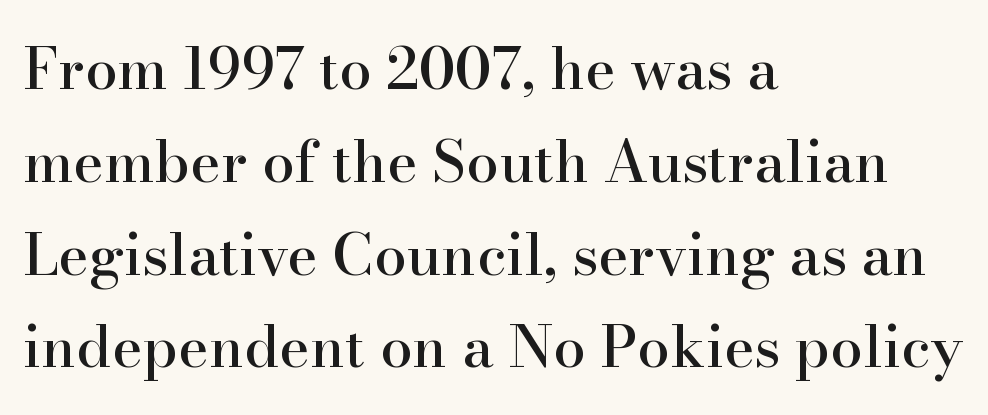
The baseline area is clear. Interline gaps are of average width in this sample. I'd call this a serif setting — the letters wear small feet. The passage shown is typed in a proportional face where columns would drift.
